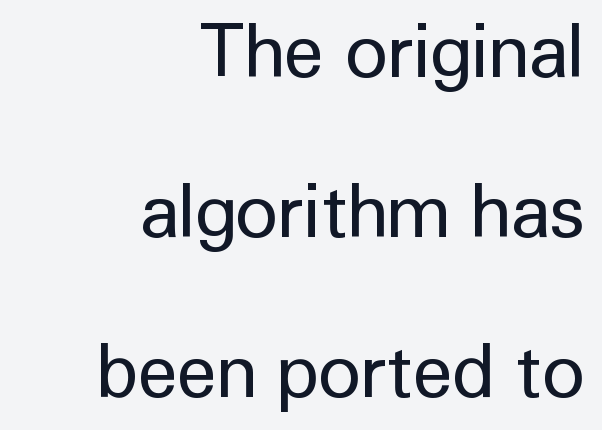
Q: Is the text bold? A: No.
Q: Is the text italic (slanted)? A: No, it is upright.
Q: Is the typeface a serif or a sans-serif typeface? A: Sans-serif.
Q: Is the text underlined? A: No.
Q: How is the paragraph aligned? A: Right-aligned.
Q: Is the spacing between letters normal or unusually wide? A: Normal.
Q: Is the spacing between lines tight, normal or loose? A: Loose.
Q: Width (condensed, normal, or wide)? A: Normal.
Q: Stroke contrast? A: Low.
Q: x-height? A: Medium.
Q: Monospaced? A: No.
